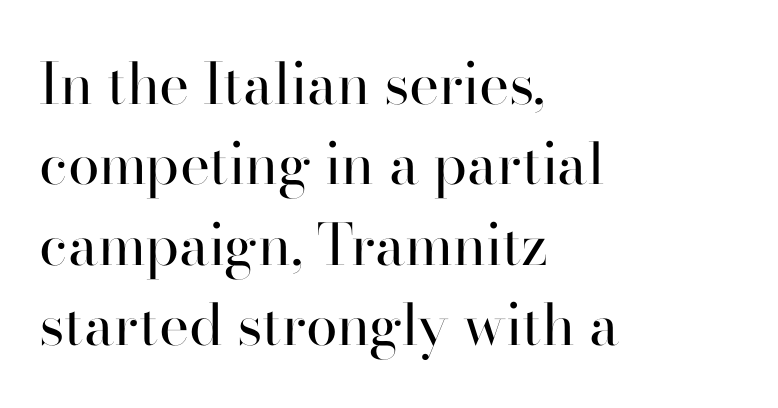
Notice how descenders clear the ascenders below comfortably — that's standard leading. The face used here is rendered with its standard letterfit. The lettering holds an erect, upright posture throughout. Character widths vary here, with narrow letters taking less room than wide ones. The weight would be labelled regular, book, light, or lighter still. To sum up the face: it has serifs.
